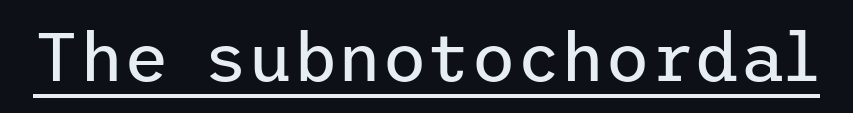
Letter spacing: default. Think standard paragraph weight, or any step lighter than that. No feet cap the strokes, marking this as sans-serif type. This is underlined copy, the kind a proofreader might mark for attention. Notice how the stems are strictly vertical — no italics here.
